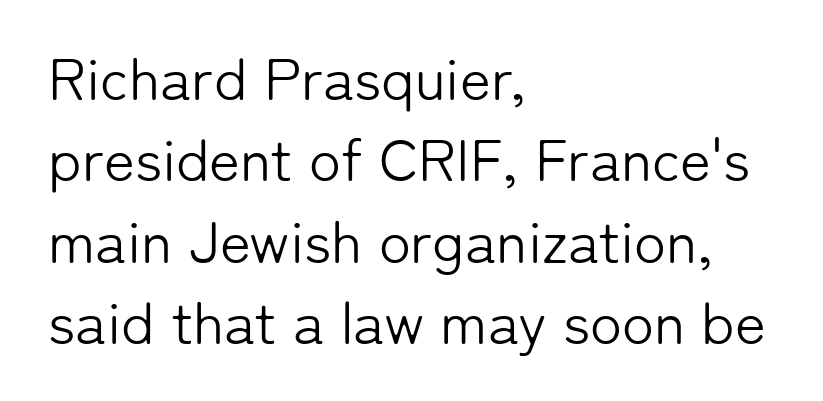
Characters remain perfectly vertical along every line. Descender tails drop into unmarked territory. The rendering uses natural spacing where letterforms have individual widths. The leading is moderate, giving the passage an even texture. Weight: in the light-to-regular range. The font family rendered here belongs to the sans-serif group.
